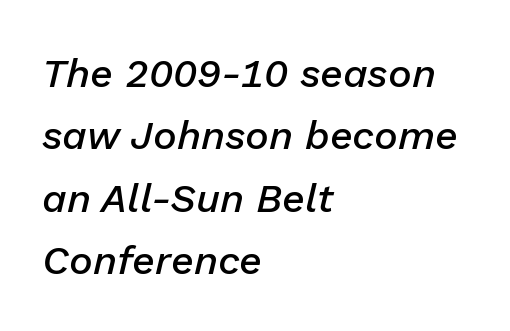
{"italic": "yes", "lean": "right", "slant_degrees": 13, "bold": "semi", "weight": "semibold", "width": "normal", "stroke_contrast": "low", "x_height": "medium", "monospaced": "no", "underline": "no", "align": "left", "line_spacing": "normal", "line_spacing_ratio": 1.56, "letter_spacing": "normal", "letter_spacing_em": 0.0, "glyph_px": 40}
